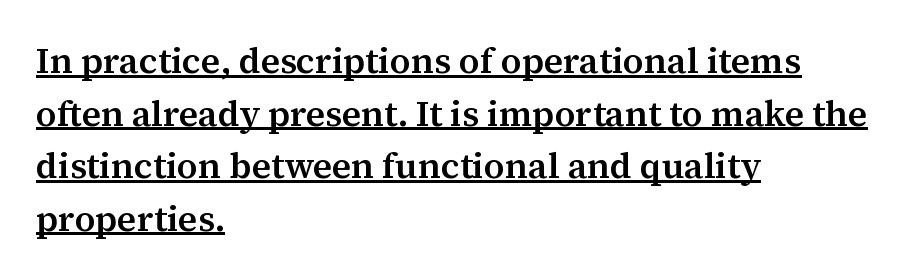
Q: Is the text bold? A: Semi-bold.
Q: Is the text italic (slanted)? A: No, it is upright.
Q: Is the typeface a serif or a sans-serif typeface? A: Serif.
Q: Is the text underlined? A: Yes.
Q: How is the paragraph aligned? A: Left-aligned.
Q: Is the spacing between letters normal or unusually wide? A: Normal.
Q: Is the spacing between lines tight, normal or loose? A: Normal.
Q: Width (condensed, normal, or wide)? A: Normal.
Q: Stroke contrast? A: Medium.
Q: x-height? A: Medium.
Q: Monospaced? A: No.
